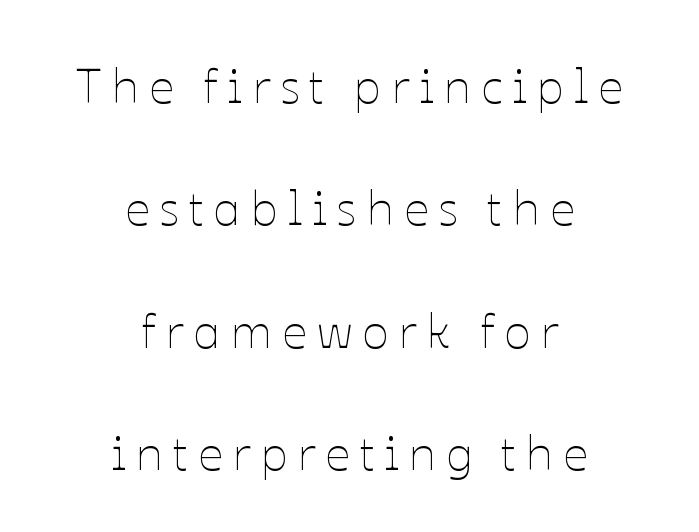
The image shows 49 px thin type, upright; set centered, loose line spacing (2.5x), unusually wide letter spacing (+0.2 em), not underlined; low stroke contrast and a medium x-height.
